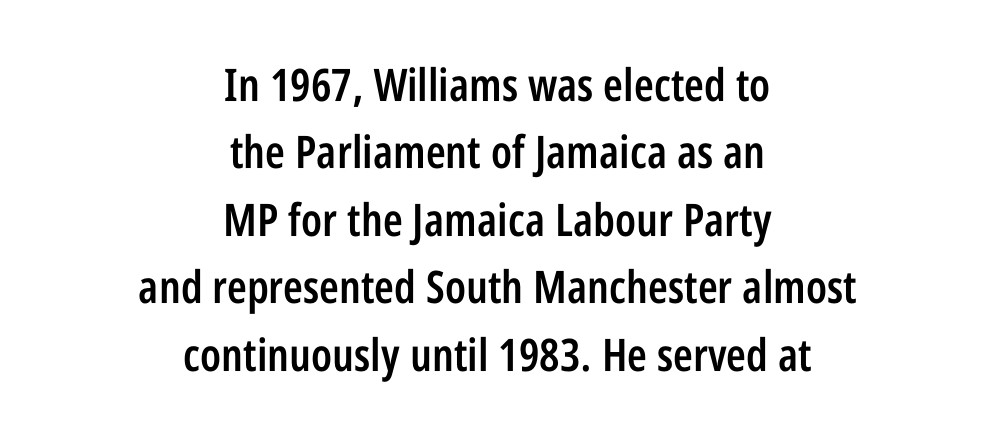
{"serif": "no", "italic": "no", "bold": "semi", "weight": "semibold", "width": "condensed", "stroke_contrast": "low", "x_height": "large", "monospaced": "no", "underline": "no", "align": "center", "line_spacing": "normal", "line_spacing_ratio": 1.5, "letter_spacing": "normal", "letter_spacing_em": 0.0, "glyph_px": 45}
